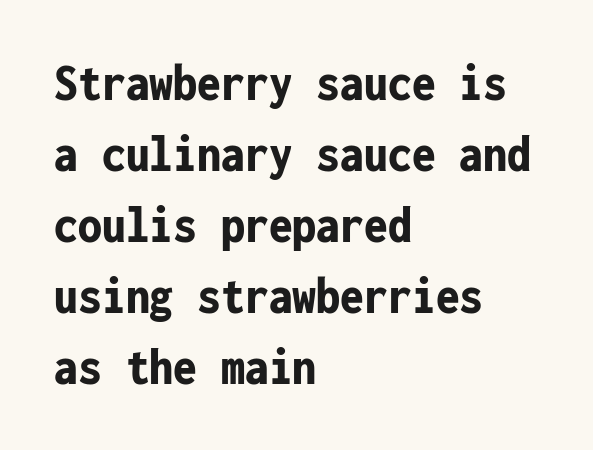
{"serif": "no", "italic": "no", "bold": "yes", "weight": "bold", "width": "condensed", "stroke_contrast": "low", "x_height": "medium", "monospaced": "yes", "underline": "no", "align": "left", "line_spacing": "normal", "line_spacing_ratio": 1.34, "letter_spacing": "normal", "letter_spacing_em": 0.0, "glyph_px": 53}
